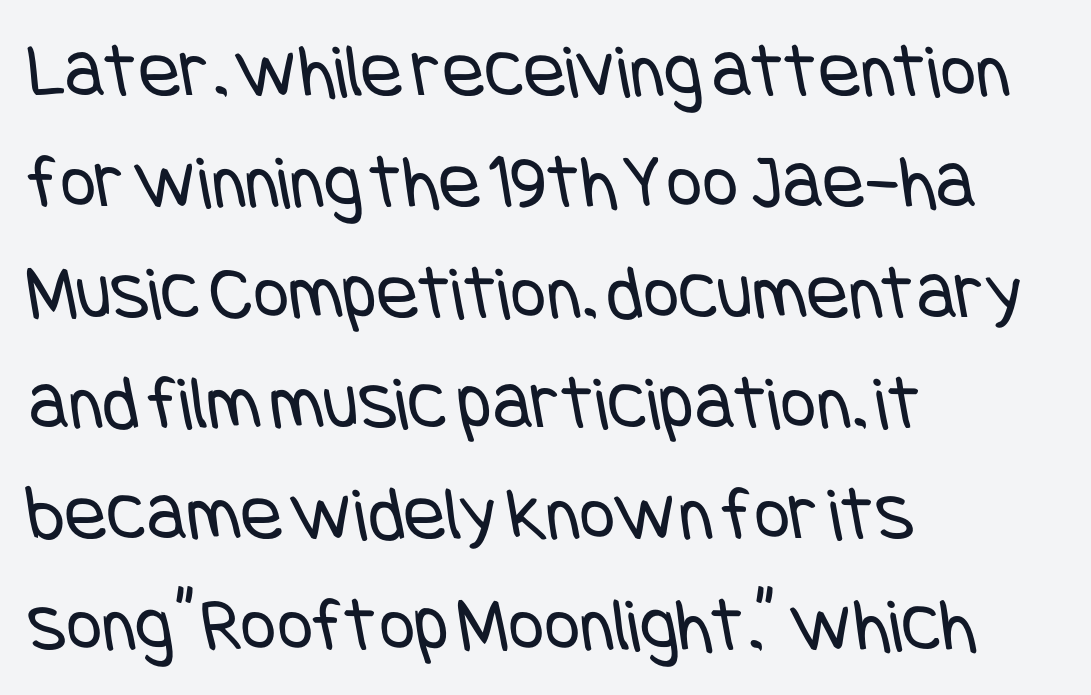
Q: Is the text bold? A: No.
Q: Is the typeface a serif or a sans-serif typeface? A: Sans-serif.
Q: Is the text underlined? A: No.
Q: How is the paragraph aligned? A: Left-aligned.
Q: Is the spacing between letters normal or unusually wide? A: Normal.
Q: Is the spacing between lines tight, normal or loose? A: Normal.
Q: Width (condensed, normal, or wide)? A: Condensed.
Q: Stroke contrast? A: Low.
Q: x-height? A: Large.
